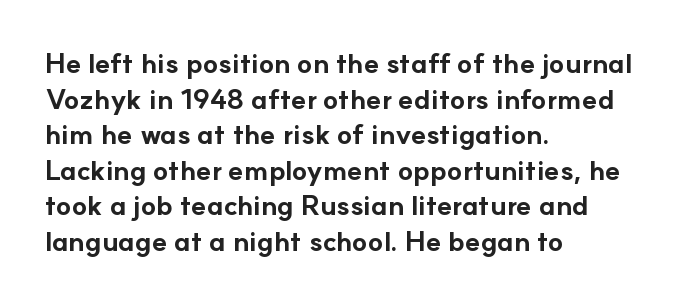
Q: Is the text bold? A: Yes.
Q: Is the text italic (slanted)? A: No, it is upright.
Q: Is the typeface a serif or a sans-serif typeface? A: Sans-serif.
Q: Is the text underlined? A: No.
Q: How is the paragraph aligned? A: Left-aligned.
Q: Is the spacing between letters normal or unusually wide? A: Normal.
Q: Is the spacing between lines tight, normal or loose? A: Normal.
Q: Width (condensed, normal, or wide)? A: Normal.
Q: Stroke contrast? A: Low.
Q: x-height? A: Small.
Q: Monospaced? A: No.
